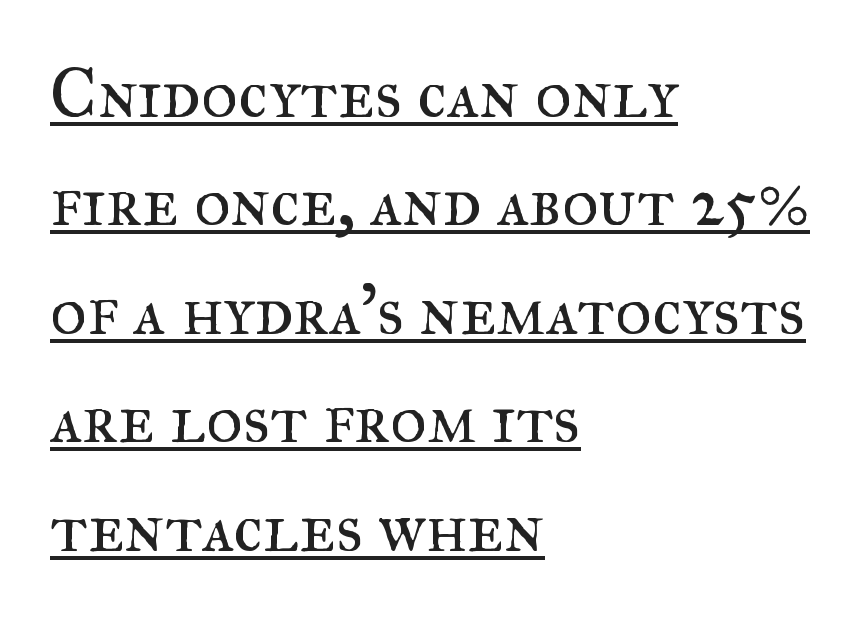
{"serif": "yes", "italic": "no", "bold": "no", "weight": "regular", "width": "normal", "stroke_contrast": "medium", "x_height": "small", "monospaced": "no", "underline": "yes", "align": "left", "line_spacing": "normal", "line_spacing_ratio": 1.55, "letter_spacing": "normal", "letter_spacing_em": 0.0, "glyph_px": 70}
